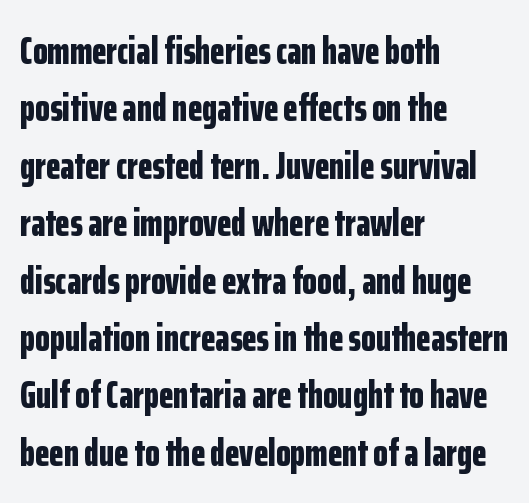
Does the copy run flush right? No — it runs flush left. Check under the words: just untouched page. How would I describe the line gaps? Plain and ordinary. What stands out about the letter spacing? Nothing — it is the standard amount. Heavy-handed strokes throughout: this text is bold. The font's upright variant was chosen for this text.
